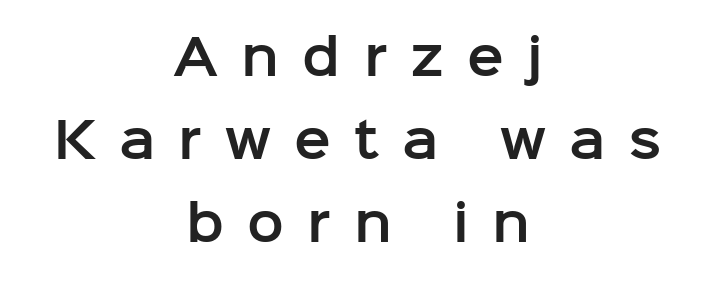
{"serif": "no", "italic": "no", "width": "normal", "stroke_contrast": "low", "x_height": "medium", "monospaced": "no", "underline": "no", "align": "center", "line_spacing": "normal", "line_spacing_ratio": 1.69, "letter_spacing": "wide", "letter_spacing_em": 0.47, "glyph_px": 49}
